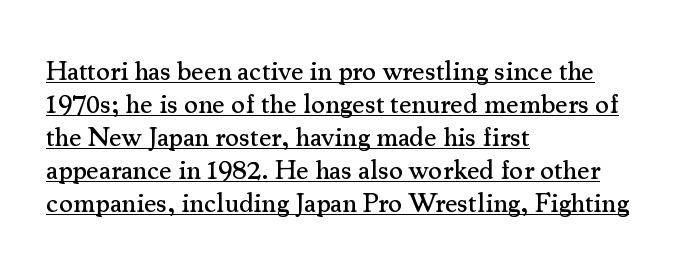
If you drew a ruler down the left edge, every line would touch it. The font's upright variant was chosen for this text. A baseline rule has been typeset under these characters. These lines keep a tight, regular rhythm from letter to letter.
